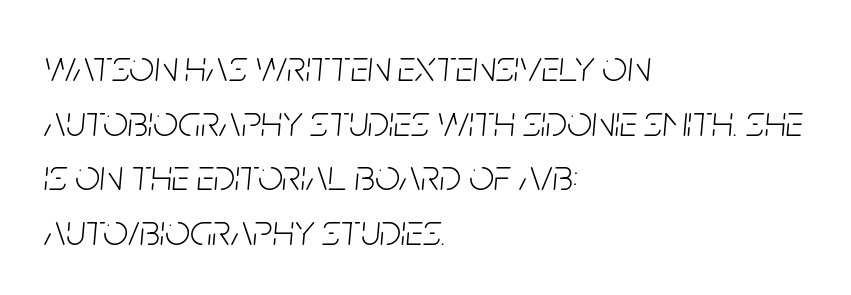
The image shows 44 px light, condensed type, italic (leaning right); set left-aligned, line spacing 1.24x, normal letter spacing, not underlined; low stroke contrast and a large x-height.
